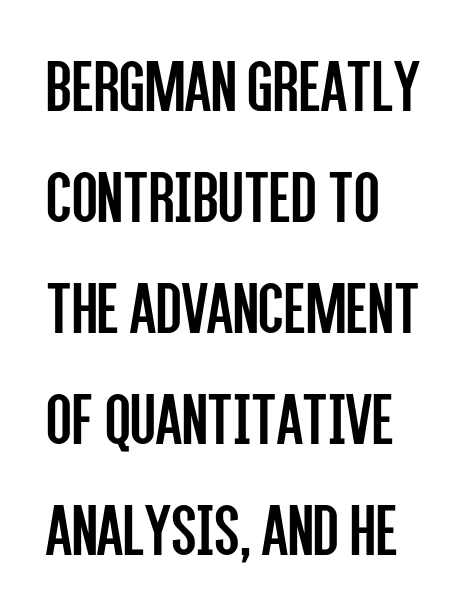
{"serif": "no", "italic": "no", "bold": "no", "weight": "regular", "width": "condensed", "stroke_contrast": "low", "x_height": "large", "monospaced": "no", "underline": "no", "align": "left", "line_spacing": "normal", "line_spacing_ratio": 1.48, "letter_spacing": "normal", "letter_spacing_em": 0.0, "glyph_px": 75}
